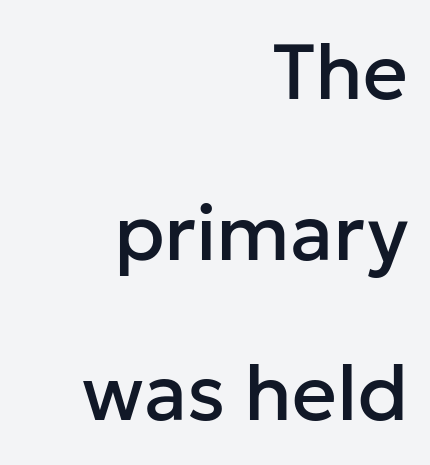
These lines are rendered in a variable-pitch font. Right-aligned paragraph, ragged on the left. Default kerning and tracking; the words read as compact shapes. The letters stand straight up with perfectly vertical stems. You can tell from the bare stems that sans-serif type was used.
